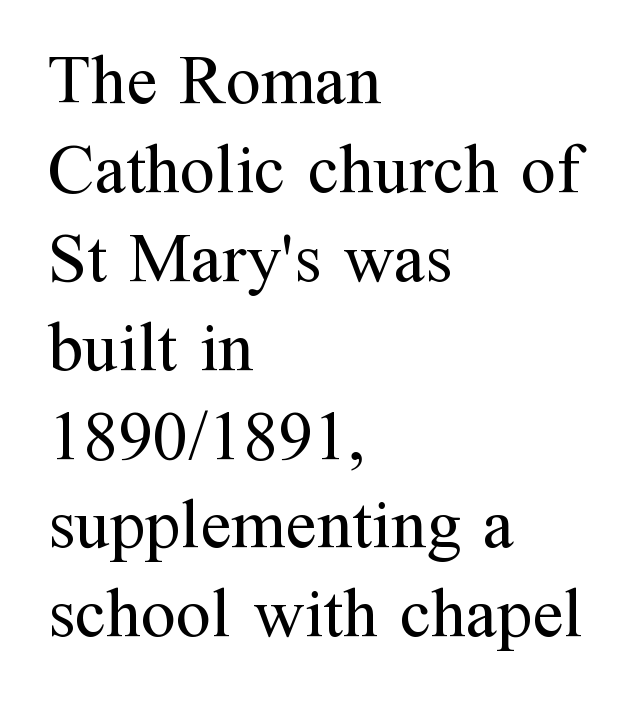
The image shows 70 px regular-weight serif type, upright; set left-aligned, normal line spacing (1.27x), normal letter spacing, not underlined; medium stroke contrast and a medium x-height.
